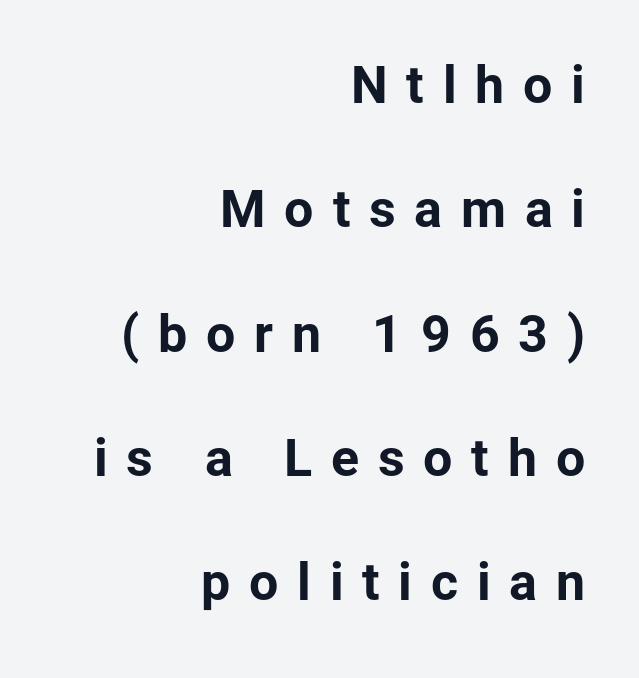
{"serif": "no", "italic": "no", "bold": "yes", "weight": "bold", "width": "normal", "stroke_contrast": "low", "x_height": "medium", "monospaced": "no", "underline": "no", "align": "right", "line_spacing": "loose", "line_spacing_ratio": 2.39, "letter_spacing": "wide", "letter_spacing_em": 0.36, "glyph_px": 52}
